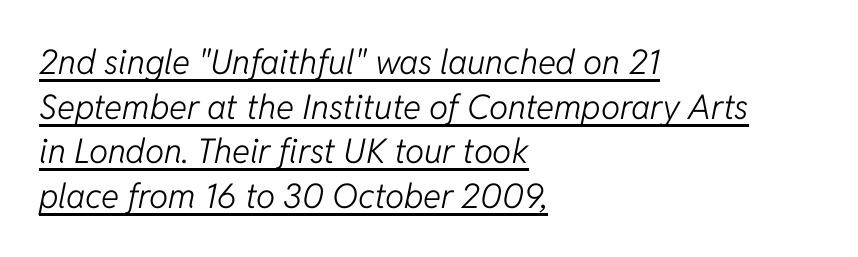
Q: Is the text bold? A: No.
Q: Is the text italic (slanted)? A: Yes, it leans right by about 11 degrees.
Q: Is the text underlined? A: Yes.
Q: How is the paragraph aligned? A: Left-aligned.
Q: Is the spacing between letters normal or unusually wide? A: Normal.
Q: Is the spacing between lines tight, normal or loose? A: Normal.
Q: Width (condensed, normal, or wide)? A: Normal.
Q: Stroke contrast? A: Low.
Q: x-height? A: Medium.
Q: Monospaced? A: No.
